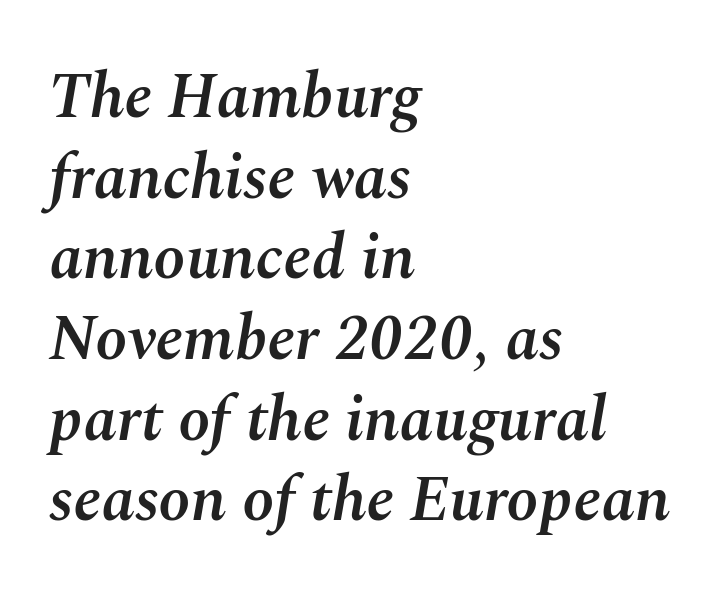
Slanted lettering throughout. Short note: letters normally spaced. What weight is shown? A semibold, between regular and bold. The block of text has a typical density, with ordinary space between rows. Lines of text with bare space underneath. The rendering uses natural spacing where letterforms have individual widths.
